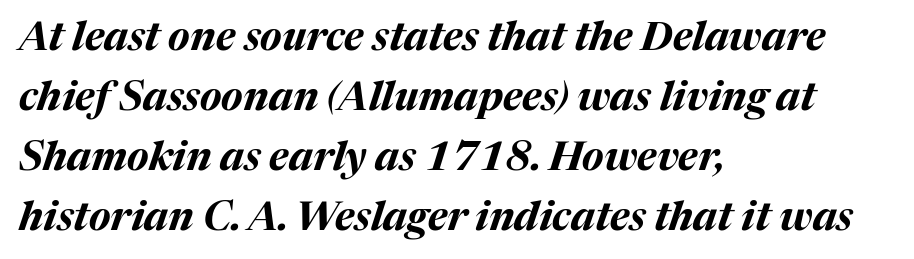
The image shows 40 px bold type, italic (leaning right); set left-aligned, normal line spacing (1.5x), normal letter spacing, not underlined; medium stroke contrast and a medium x-height.
